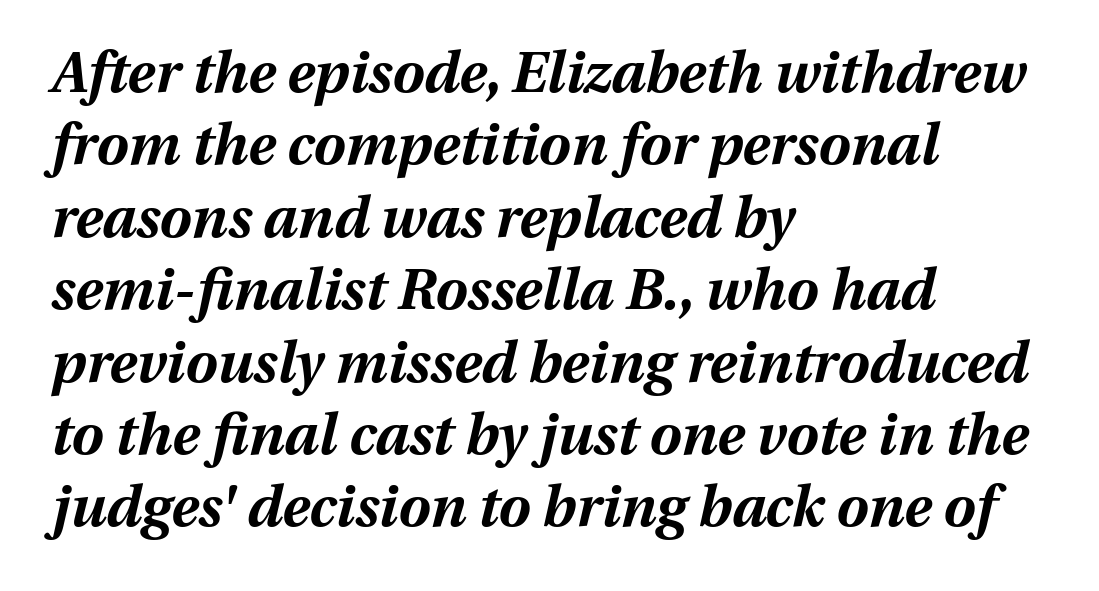
{"italic": "yes", "lean": "right", "slant_degrees": 13, "bold": "yes", "weight": "bold", "width": "normal", "stroke_contrast": "medium", "x_height": "medium", "monospaced": "no", "underline": "no", "align": "left", "line_spacing": "normal", "line_spacing_ratio": 1.27, "letter_spacing": "normal", "letter_spacing_em": 0.0, "glyph_px": 57}
